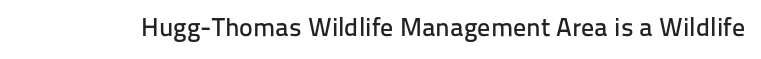
Q: Is the text italic (slanted)? A: No, it is upright.
Q: Is the text underlined? A: No.
Q: Is the spacing between letters normal or unusually wide? A: Normal.
